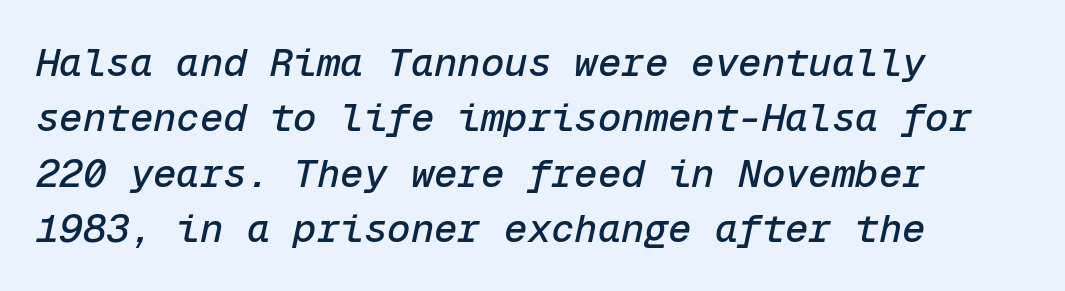
{"italic": "yes", "lean": "right", "slant_degrees": 12, "width": "normal", "stroke_contrast": "low", "x_height": "medium", "monospaced": "yes", "underline": "no", "align": "left", "line_spacing": "normal", "line_spacing_ratio": 1.42, "letter_spacing": "normal", "letter_spacing_em": 0.0, "glyph_px": 39}
